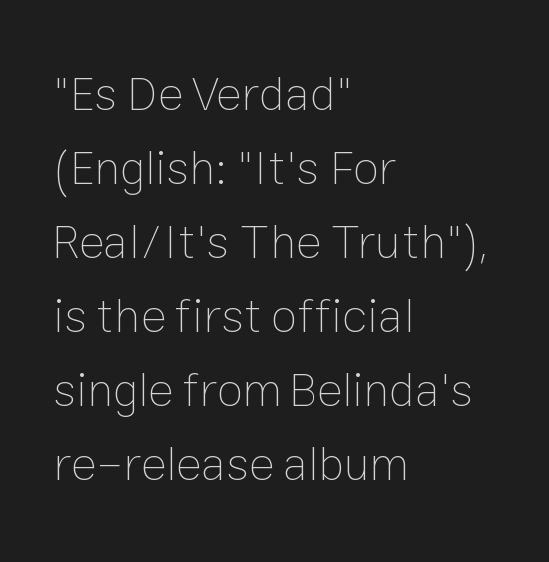
The image shows 48 px thin type, upright; set left-aligned, normal line spacing (1.54x), normal letter spacing, not underlined; low stroke contrast and a medium x-height.
